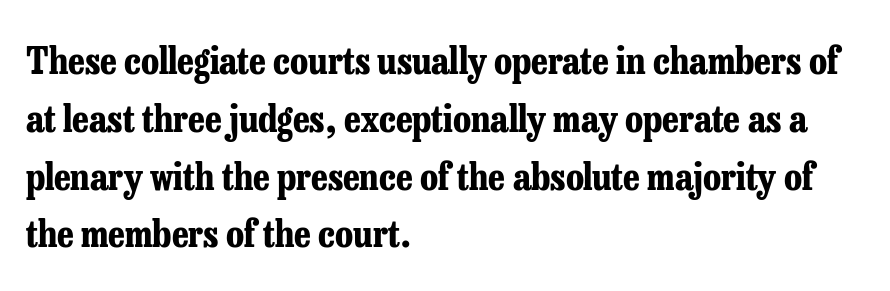
The image shows 38 px bold, condensed serif type, upright; set left-aligned, normal line spacing (1.52x), normal letter spacing, not underlined; low stroke contrast and a medium x-height.
